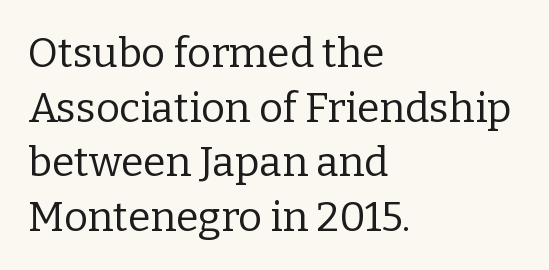
The passage is arranged the way most books set body copy — flush left. No letter is thick-stroked: the sample isn't bold. Look at the bottom of the vertical strokes: they flare into serifs here. The rendering keeps characters at their native spacing.
